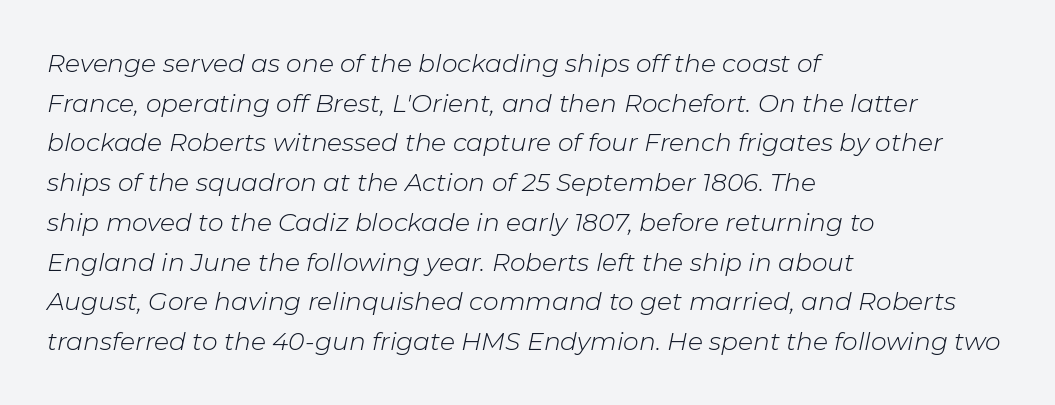
The image shows 25 px text type, italic (leaning right); set left-aligned, normal line spacing (1.59x), normal letter spacing, not underlined.
